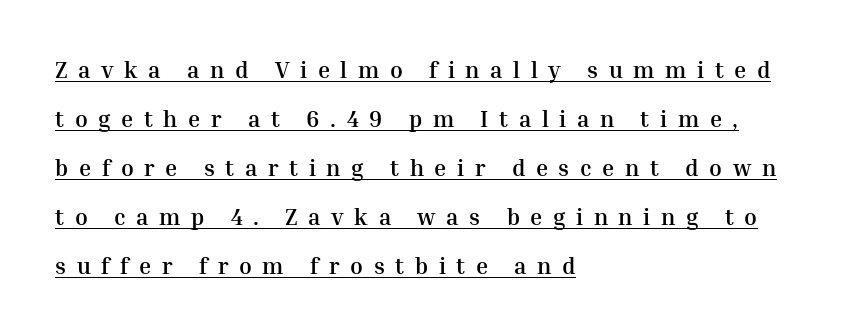
No italicization has been applied; the sample stays upright. Notice how a bar underscores the lettering throughout. Is the type bold? Yes — the strokes are clearly thick and heavy. Does the leading feel generous? Absolutely, it's lavish. Alignment: flush left. Here the glyphs are tracked loosely, breaking word shapes into spaced letters.
